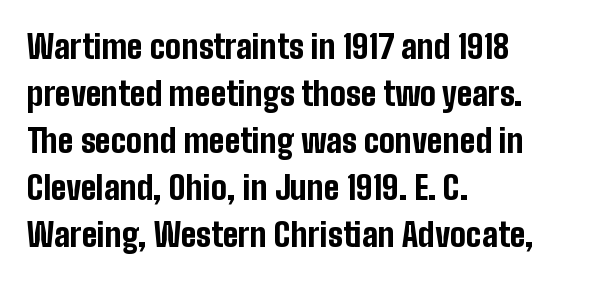
{"serif": "no", "italic": "no", "bold": "yes", "weight": "bold", "width": "condensed", "stroke_contrast": "low", "x_height": "medium", "monospaced": "no", "underline": "no", "align": "left", "line_spacing": "normal", "line_spacing_ratio": 1.47, "letter_spacing": "normal", "letter_spacing_em": 0.0, "glyph_px": 32}
